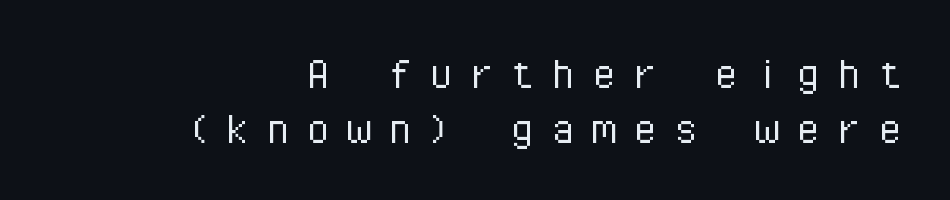
Q: Is the text bold? A: No.
Q: Is the text italic (slanted)? A: No, it is upright.
Q: Is the typeface a serif or a sans-serif typeface? A: Sans-serif.
Q: Is the text underlined? A: No.
Q: How is the paragraph aligned? A: Right-aligned.
Q: Is the spacing between letters normal or unusually wide? A: Unusually wide.
Q: Is the spacing between lines tight, normal or loose? A: Tight.
Q: Width (condensed, normal, or wide)? A: Normal.
Q: Stroke contrast? A: Low.
Q: x-height? A: Medium.
Q: Monospaced? A: Yes.
